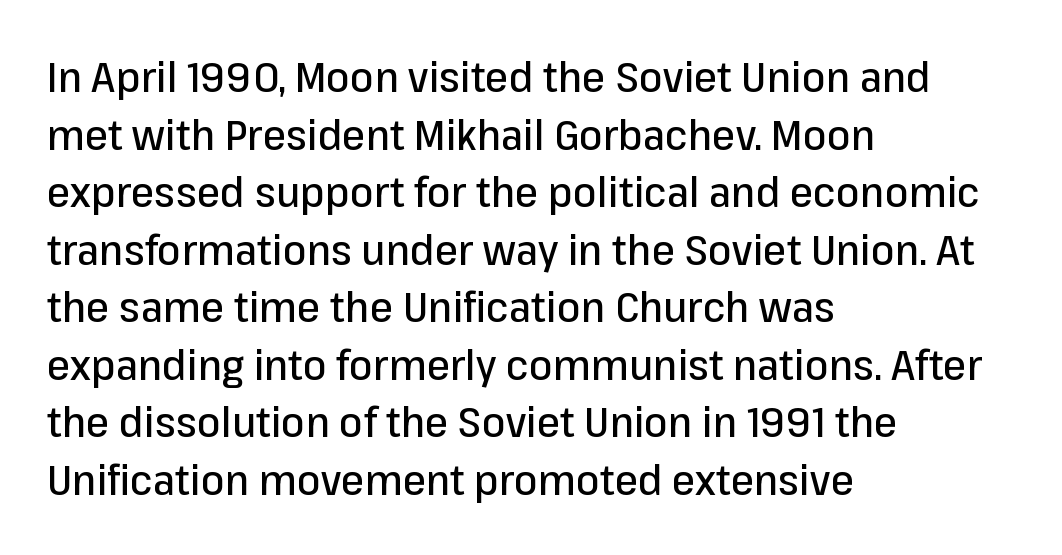
The image shows 42 px sans-serif type, upright; set left-aligned, normal line spacing (1.37x), normal letter spacing, not underlined; low stroke contrast and a medium x-height.
